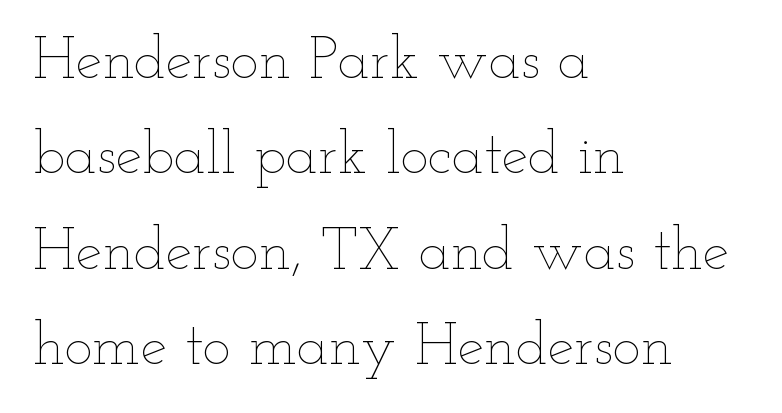
{"italic": "no", "bold": "no", "weight": "thin", "width": "wide", "stroke_contrast": "low", "x_height": "small", "monospaced": "no", "underline": "no", "align": "left", "line_spacing": "normal", "line_spacing_ratio": 1.59, "letter_spacing": "normal", "letter_spacing_em": 0.0, "glyph_px": 60}
